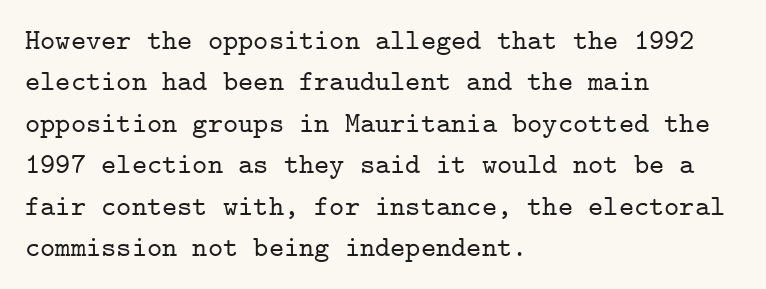
Q: Is the text italic (slanted)? A: No, it is upright.
Q: Is the typeface a serif or a sans-serif typeface? A: Serif.
Q: Is the text underlined? A: No.
Q: How is the paragraph aligned? A: Left-aligned.
Q: Is the spacing between letters normal or unusually wide? A: Normal.
Q: Is the spacing between lines tight, normal or loose? A: Normal.
Q: Width (condensed, normal, or wide)? A: Normal.
Q: Stroke contrast? A: Low.
Q: x-height? A: Medium.
Q: Monospaced? A: Yes.
